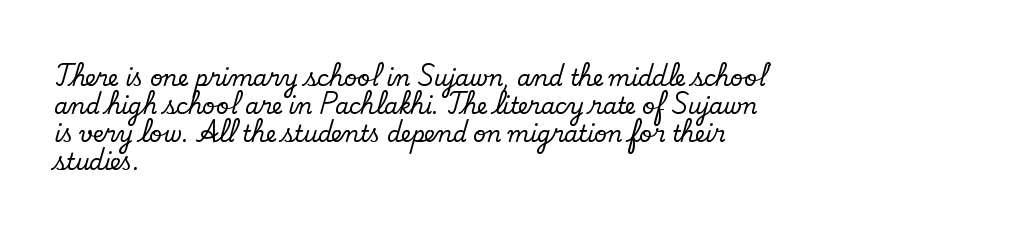
{"underline": "no", "align": "left", "line_spacing": "normal", "line_spacing_ratio": 1.27, "letter_spacing": "normal", "letter_spacing_em": 0.0, "glyph_px": 22}
